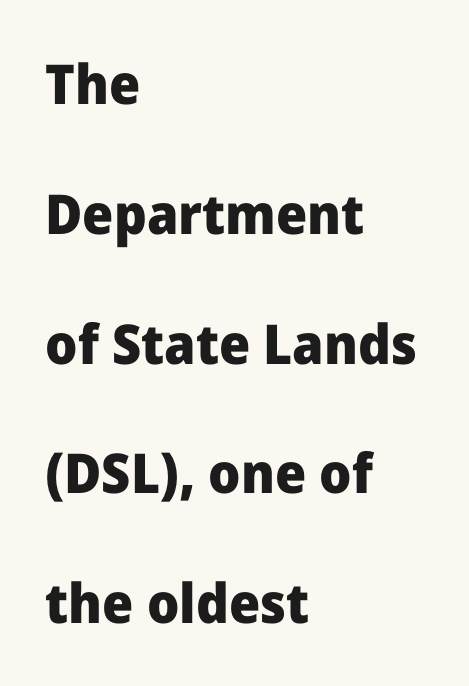
Varying glyph widths throughout — classic text-font behaviour. Between one letter and the next there's only the usual sliver of space. One-word summary of the alignment: left. This rendering features lettering with no underline. Caption: bold face, heavy strokes.
